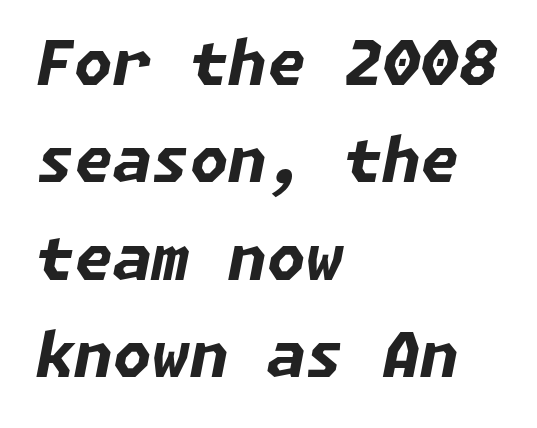
{"italic": "yes", "lean": "right", "slant_degrees": 11, "bold": "yes", "weight": "bold", "width": "normal", "stroke_contrast": "low", "x_height": "medium", "underline": "no", "align": "left", "line_spacing": "normal", "line_spacing_ratio": 1.57, "letter_spacing": "normal", "letter_spacing_em": 0.0, "glyph_px": 62}
